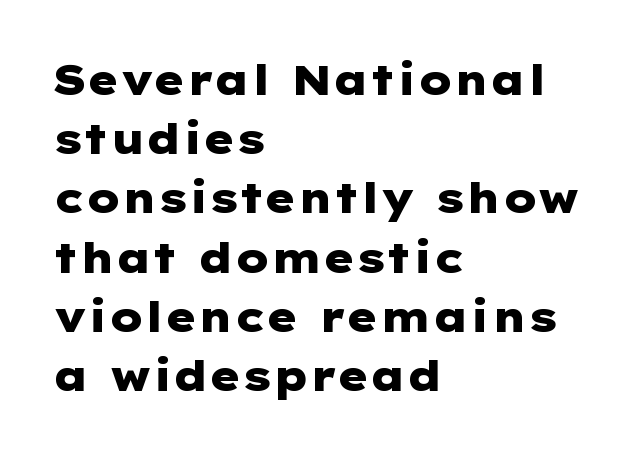
The image shows 42 px heavy, wide sans-serif type, upright; set left-aligned, normal line spacing (1.41x), normal letter spacing, not underlined; low stroke contrast and a medium x-height.
